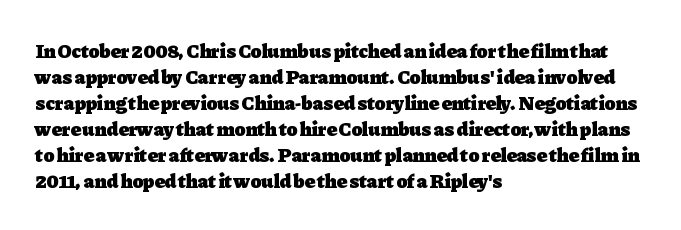
The image shows 20 px bold type, upright; set left-aligned, normal line spacing (1.3x), normal letter spacing, not underlined.
